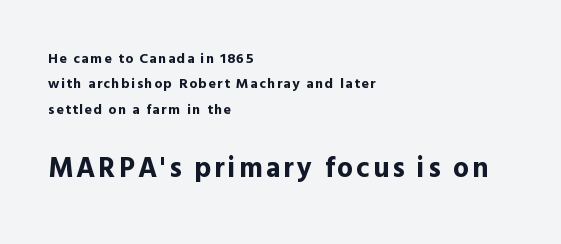
Caption: bold face, heavy strokes. Descender tails drop into unmarked territory. Compared with a centered layout, this one pins lines to the left instead. Does the type have serifs? No, each stem ends abruptly.
